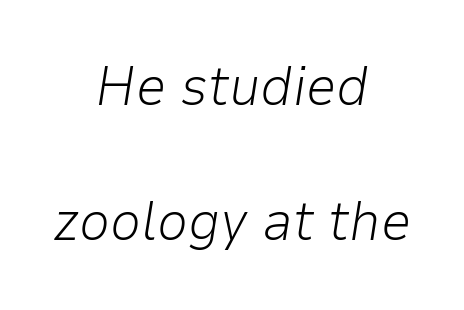
Q: Is the text bold? A: No.
Q: Is the text italic (slanted)? A: Yes, it leans right by about 9 degrees.
Q: Is the text underlined? A: No.
Q: How is the paragraph aligned? A: Centered.
Q: Is the spacing between letters normal or unusually wide? A: Normal.
Q: Is the spacing between lines tight, normal or loose? A: Loose.
Q: Width (condensed, normal, or wide)? A: Normal.
Q: Stroke contrast? A: Low.
Q: x-height? A: Medium.
Q: Monospaced? A: No.
